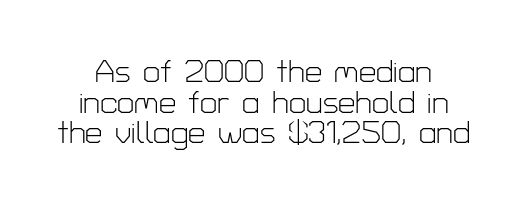
Upright lettering throughout. Glyph-to-glyph distance matches everyday printed text. Check under the words: just untouched page. Heaviness? Minimal to ordinary, like unemphasized prose. If you measured baseline to baseline, you'd find a short distance.
